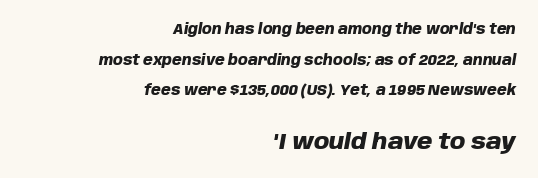
Q: Is the text bold? A: Yes.
Q: Is the text italic (slanted)? A: Yes, it leans right by about 10 degrees.
Q: Is the text underlined? A: No.
Q: How is the paragraph aligned? A: Right-aligned.
Q: Is the spacing between letters normal or unusually wide? A: Normal.
Q: Is the spacing between lines tight, normal or loose? A: Loose.
Q: Which block of text is set in a larger size, the first (top) or the second (bottom)? A: The second (bottom) one.
